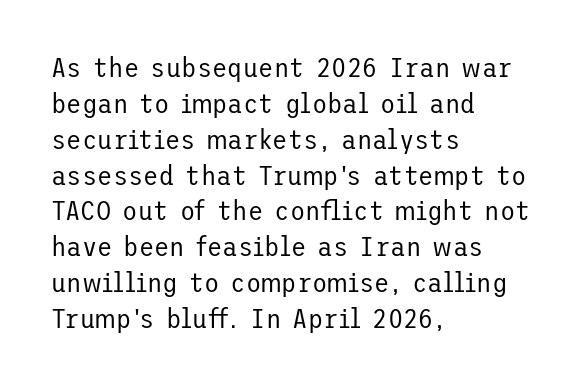
The image shows 28 px regular-weight sans-serif type, upright; set left-aligned, normal line spacing (1.28x), normal letter spacing, not underlined; low stroke contrast and a medium x-height.
